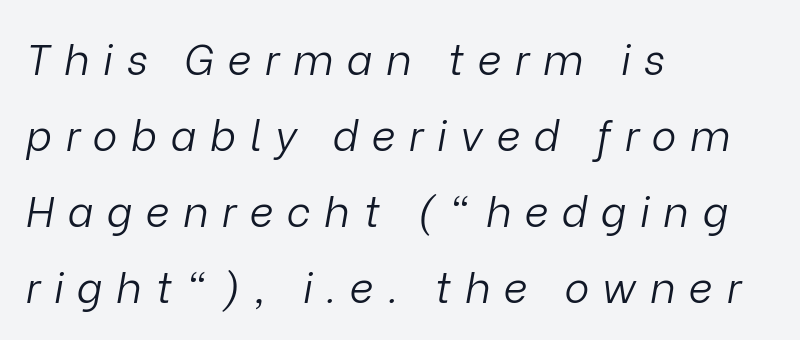
Observe the lean: these are italic letterforms. In terms of letterspacing, this is a distinctly airy, spread setting. Weight: not bold — regular or lighter. The text block is weighted toward the left margin, trailing off unevenly rightward. Descenders hang freely into open space.
